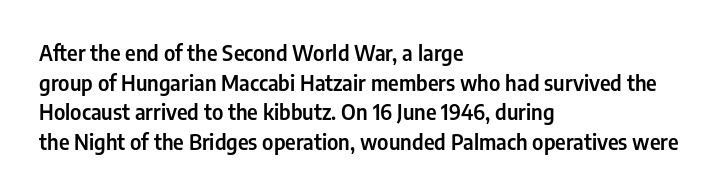
The image shows 21 px text type, upright; set left-aligned, normal line spacing (1.41x), normal letter spacing, not underlined.
